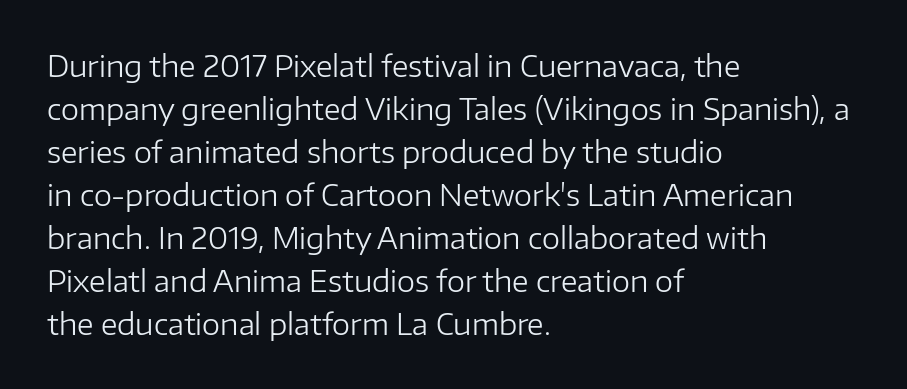
{"serif": "no", "italic": "no", "bold": "no", "weight": "regular", "width": "normal", "stroke_contrast": "low", "x_height": "medium", "monospaced": "no", "underline": "no", "align": "left", "line_spacing": "normal", "line_spacing_ratio": 1.48, "letter_spacing": "normal", "letter_spacing_em": 0.0, "glyph_px": 29}
